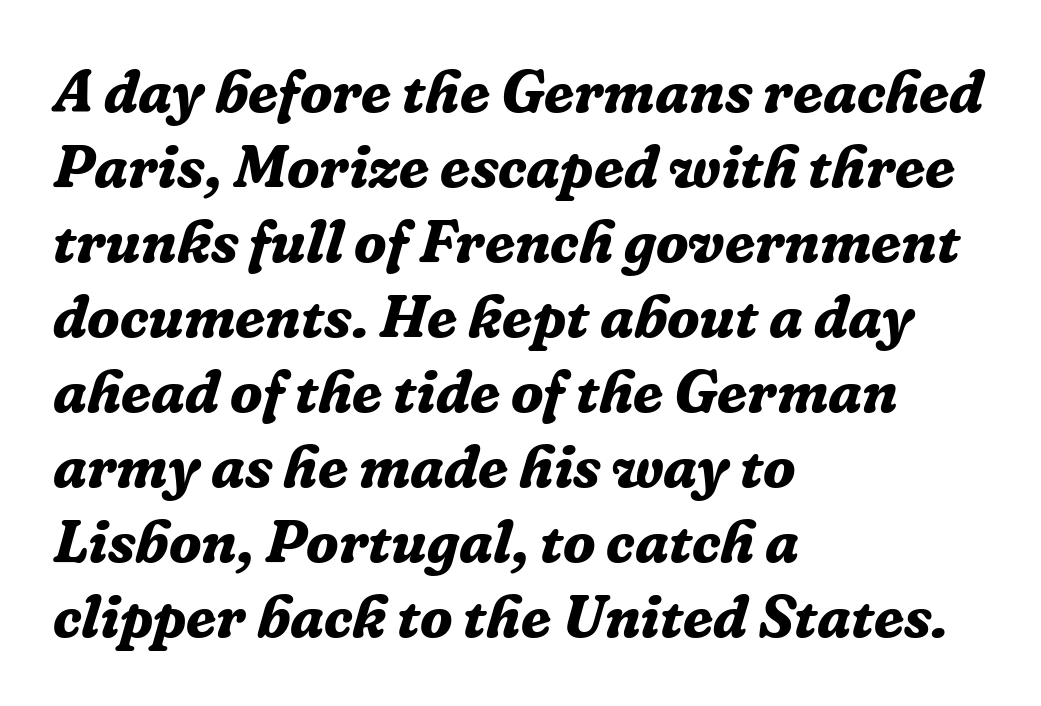
The image shows 60 px bold serif type, italic (leaning right); set left-aligned, normal line spacing (1.25x), normal letter spacing, not underlined; low stroke contrast and a medium x-height.
